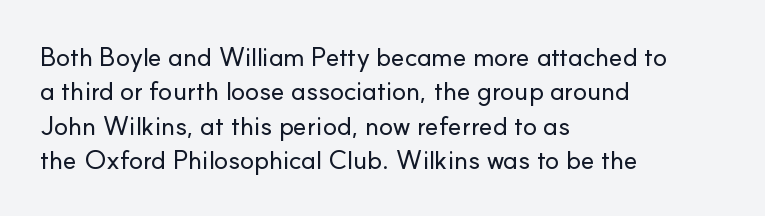
Here the glyphs are tracked normally, forming tight word shapes. Notice how the passage keeps a crisp vertical edge on the left only. A normal amount of white space separates one row of letters from the next. The string is rendered with underlining switched off.
